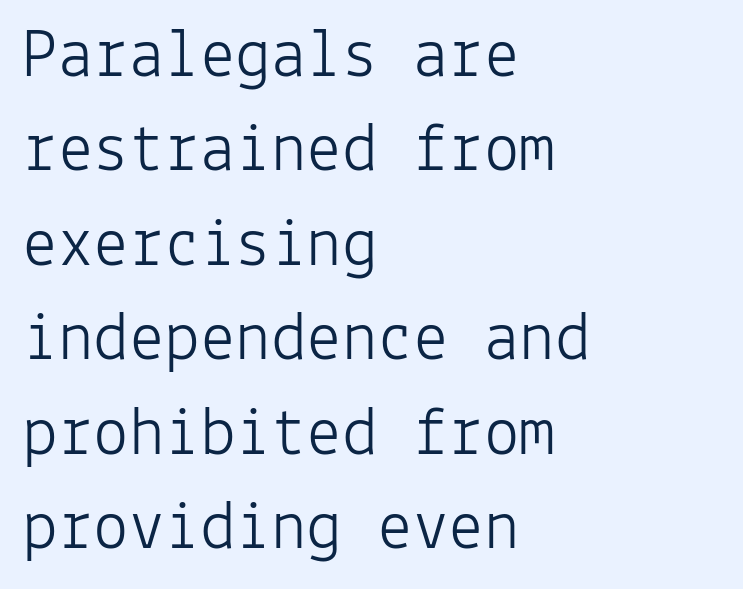
The image shows 71 px light sans-serif type, upright, monospaced; set left-aligned, normal line spacing (1.33x), normal letter spacing, not underlined; low stroke contrast and a medium x-height.
